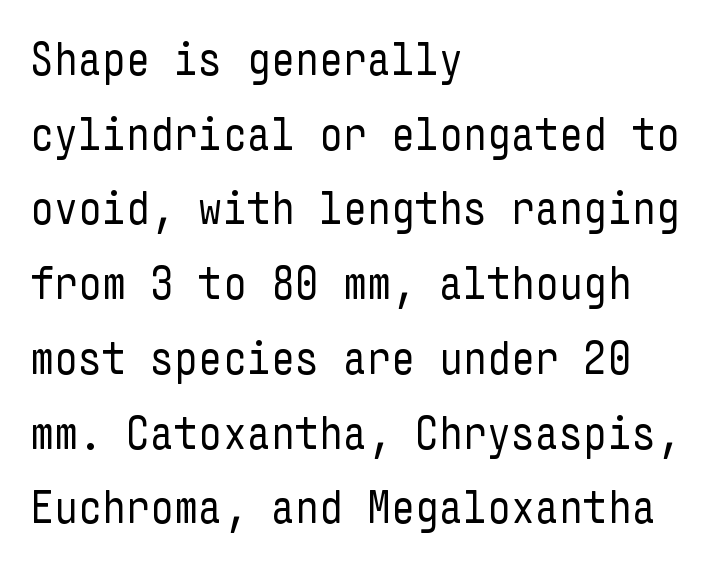
Q: Is the text bold? A: No.
Q: Is the text italic (slanted)? A: No, it is upright.
Q: Is the typeface a serif or a sans-serif typeface? A: Sans-serif.
Q: Is the text underlined? A: No.
Q: How is the paragraph aligned? A: Left-aligned.
Q: Is the spacing between letters normal or unusually wide? A: Normal.
Q: Is the spacing between lines tight, normal or loose? A: Normal.
Q: Width (condensed, normal, or wide)? A: Condensed.
Q: Stroke contrast? A: Low.
Q: x-height? A: Medium.
